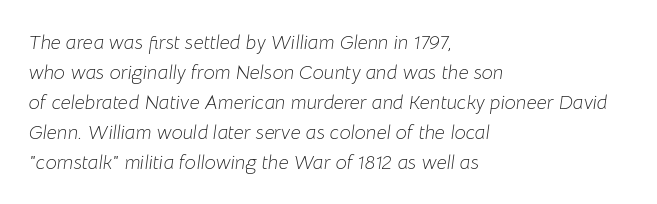
Q: Is the text bold? A: No.
Q: Is the text italic (slanted)? A: Yes, it leans right by about 8 degrees.
Q: Is the text underlined? A: No.
Q: How is the paragraph aligned? A: Left-aligned.
Q: Is the spacing between letters normal or unusually wide? A: Normal.
Q: Is the spacing between lines tight, normal or loose? A: Normal.
